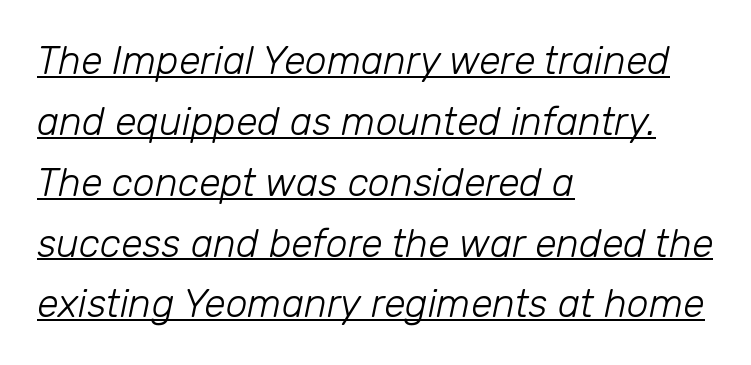
The image shows 39 px light type, italic (leaning right); set left-aligned, normal line spacing (1.56x), normal letter spacing, underlined; low stroke contrast and a medium x-height.
